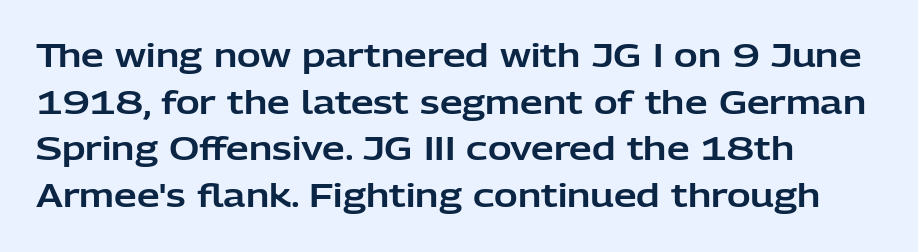
Q: Is the text italic (slanted)? A: No, it is upright.
Q: Is the typeface a serif or a sans-serif typeface? A: Sans-serif.
Q: Is the text underlined? A: No.
Q: How is the paragraph aligned? A: Left-aligned.
Q: Is the spacing between letters normal or unusually wide? A: Normal.
Q: Is the spacing between lines tight, normal or loose? A: Normal.
Q: Width (condensed, normal, or wide)? A: Normal.
Q: Stroke contrast? A: Low.
Q: x-height? A: Medium.
Q: Monospaced? A: No.
